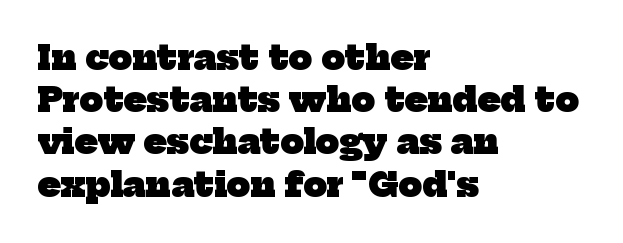
{"serif": "yes", "bold": "yes", "weight": "heavy", "width": "normal", "stroke_contrast": "low", "x_height": "medium", "monospaced": "no", "underline": "no", "align": "left", "line_spacing": "normal", "line_spacing_ratio": 1.28, "letter_spacing": "normal", "letter_spacing_em": 0.0, "glyph_px": 33}
